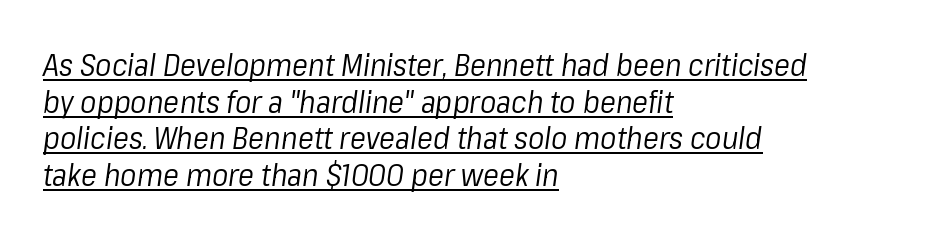
Slanted lettering throughout. Caption: lettering with a line underneath. These lines are set flush left with a ragged right edge. Each letter keeps its own natural width here, so spacing adapts to shape. The letters sit at their default tracking, neither squeezed nor spread.
